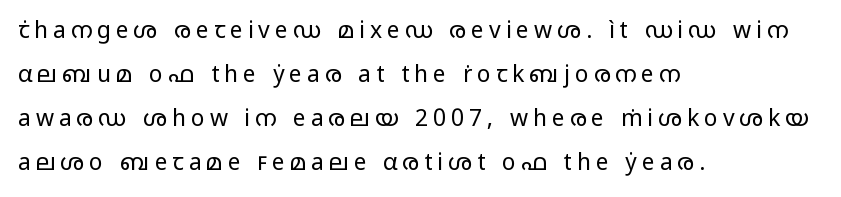
Q: Is the text bold? A: No.
Q: Is the text italic (slanted)? A: No, it is upright.
Q: Is the text underlined? A: No.
Q: How is the paragraph aligned? A: Left-aligned.
Q: Is the spacing between letters normal or unusually wide? A: Unusually wide.
Q: Is the spacing between lines tight, normal or loose? A: Loose.
